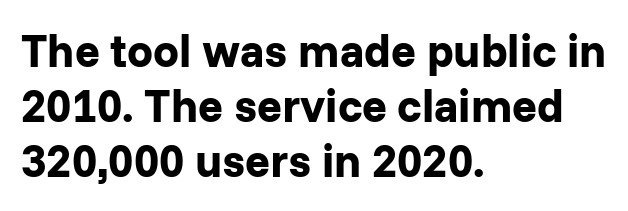
The image shows 46 px bold sans-serif type, upright; set left-aligned, line spacing 1.2x, normal letter spacing, not underlined; low stroke contrast and a medium x-height.
